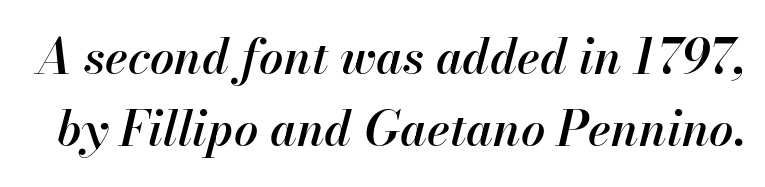
The image shows 48 px semibold type, italic (leaning right); set normal line spacing (1.51x), normal letter spacing, not underlined; high stroke contrast and a small x-height.
